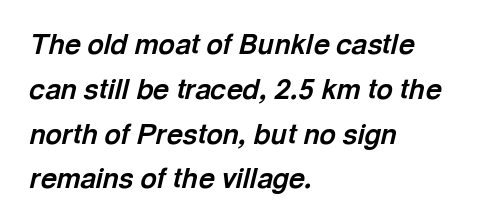
Q: Is the text bold? A: Yes.
Q: Is the text italic (slanted)? A: Yes, it leans right by about 13 degrees.
Q: Is the text underlined? A: No.
Q: How is the paragraph aligned? A: Left-aligned.
Q: Is the spacing between letters normal or unusually wide? A: Normal.
Q: Is the spacing between lines tight, normal or loose? A: Normal.
Q: Width (condensed, normal, or wide)? A: Normal.
Q: x-height? A: Medium.
Q: Monospaced? A: No.
